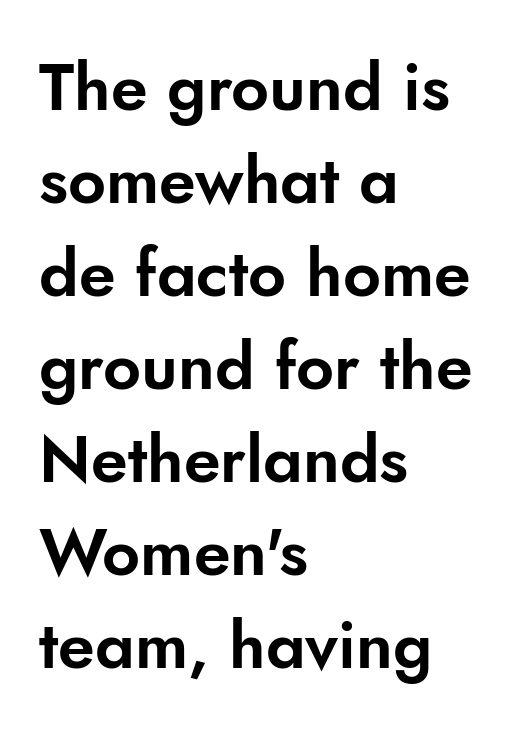
Line beginnings align vertically; line endings do not. A clean baseline with only descenders dipping below it. Does the lettering tilt? It doesn't — this is upright. This sample has the flowing, uneven cadence of proportional lettering. These lines keep a tight, regular rhythm from letter to letter.
